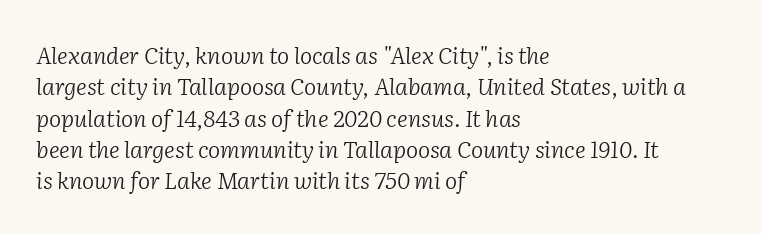
Q: Is the text bold? A: No.
Q: Is the text italic (slanted)? A: Yes, it leans right by about 2 degrees.
Q: Is the text underlined? A: No.
Q: How is the paragraph aligned? A: Left-aligned.
Q: Is the spacing between letters normal or unusually wide? A: Normal.
Q: Is the spacing between lines tight, normal or loose? A: Normal.
